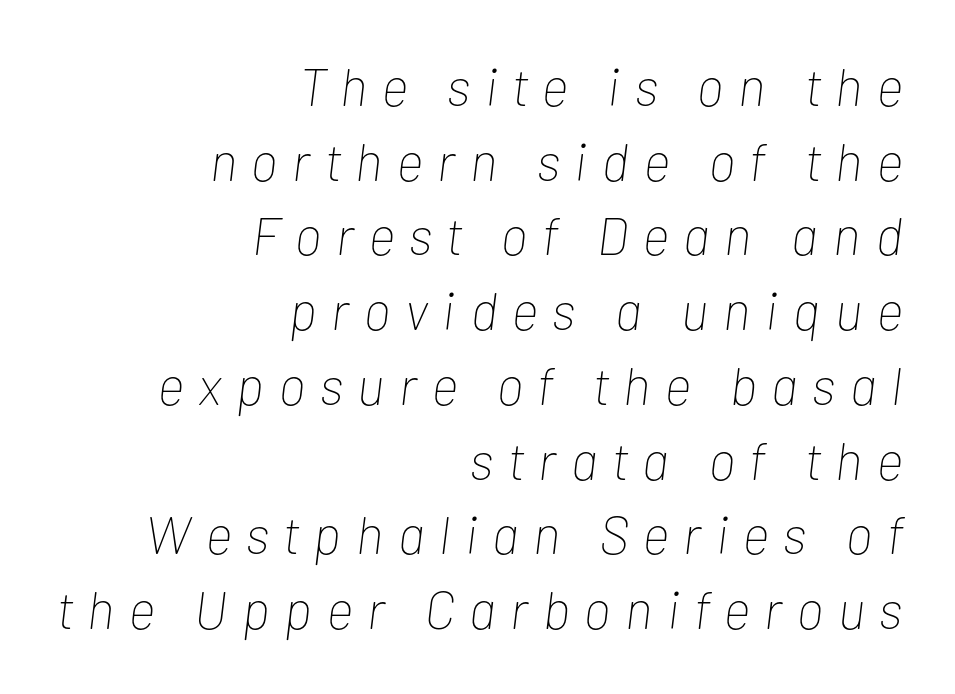
{"italic": "yes", "lean": "right", "slant_degrees": 7, "bold": "no", "weight": "thin", "width": "condensed", "stroke_contrast": "low", "x_height": "medium", "monospaced": "no", "underline": "no", "align": "right", "line_spacing": "normal", "line_spacing_ratio": 1.41, "letter_spacing": "wide", "letter_spacing_em": 0.28, "glyph_px": 53}
